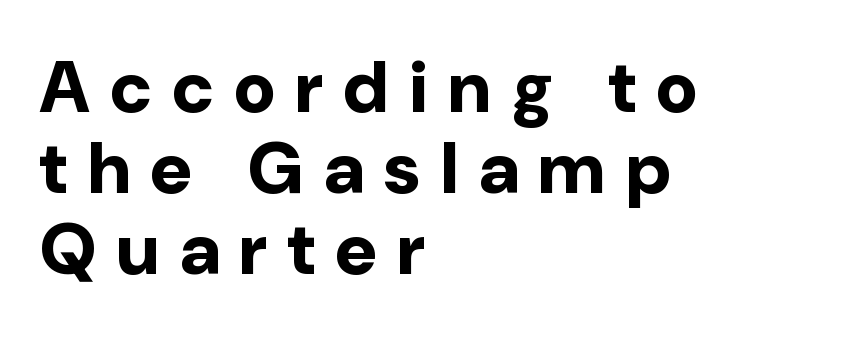
{"serif": "no", "italic": "no", "bold": "yes", "weight": "bold", "width": "normal", "stroke_contrast": "low", "x_height": "medium", "monospaced": "no", "underline": "no", "align": "left", "line_spacing": "tight", "line_spacing_ratio": 1.11, "letter_spacing": "wide", "letter_spacing_em": 0.27, "glyph_px": 73}
